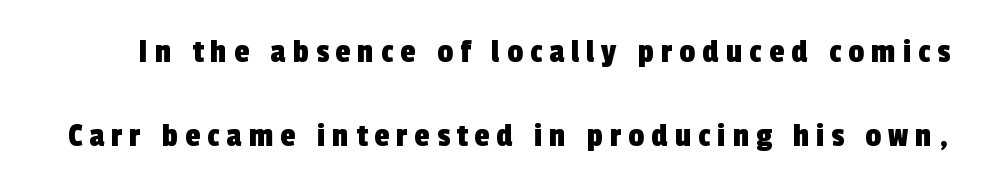
This sample trades compactness for vertical openness between lines. Serifs: no, the terminals of the letterforms are clean. The passage shown has open, widely tracked lettering throughout. Varying glyph widths throughout — classic text-font behaviour. Has an underline been added? It has not.
